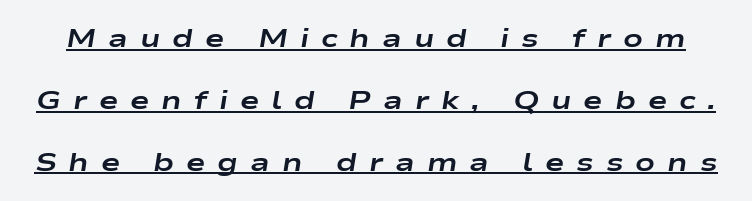
{"italic": "yes", "lean": "right", "slant_degrees": 9, "bold": "yes", "underline": "yes", "line_spacing": "loose", "line_spacing_ratio": 2.38, "letter_spacing": "wide", "letter_spacing_em": 0.46, "glyph_px": 26}
